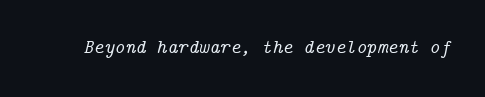
No extra tracking has been applied to these lines. Notice how the stems are inclined rather than vertical — that's the hallmark of italics. Beneath every word, the page is bare.
